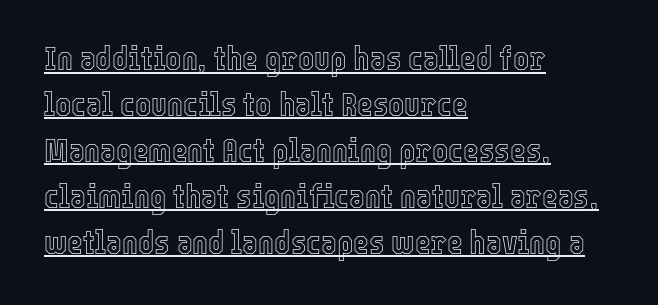
{"italic": "no", "width": "condensed", "x_height": "medium", "monospaced": "no", "underline": "yes", "align": "left", "line_spacing": "normal", "line_spacing_ratio": 1.35, "letter_spacing": "normal", "letter_spacing_em": 0.0, "glyph_px": 34}
